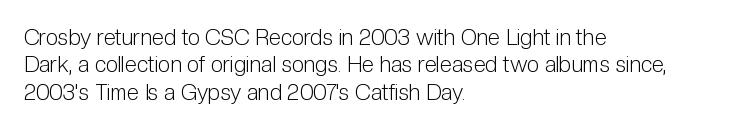
The image shows 22 px text type, upright; set left-aligned, line spacing 1.24x, normal letter spacing, not underlined.
